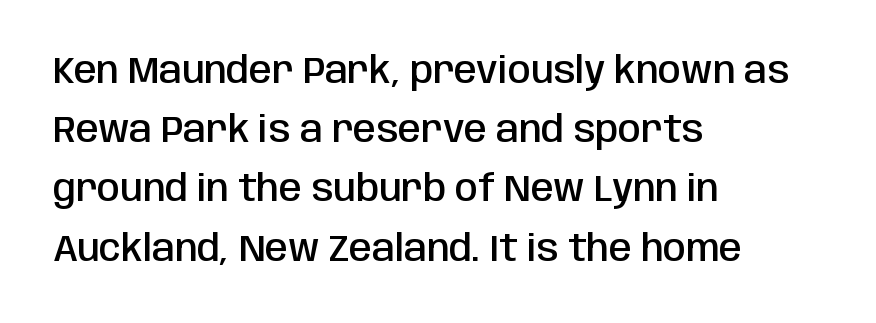
The image shows 37 px semibold, condensed sans-serif type, upright; set left-aligned, normal line spacing (1.6x), normal letter spacing, not underlined; low stroke contrast and a large x-height.
